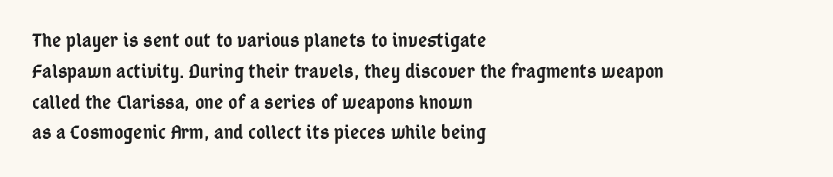
{"italic": "no", "bold": "semi", "underline": "no", "align": "left", "line_spacing": "normal", "line_spacing_ratio": 1.54, "letter_spacing": "normal", "letter_spacing_em": 0.0, "glyph_px": 20}
